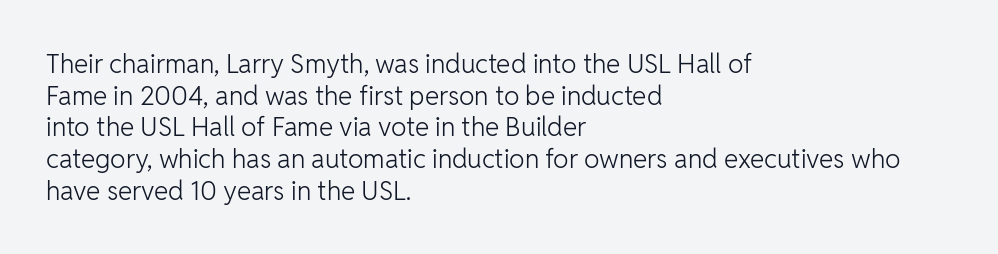
The image shows 26 px text type, upright; set left-aligned, line spacing 1.22x, normal letter spacing, not underlined.
